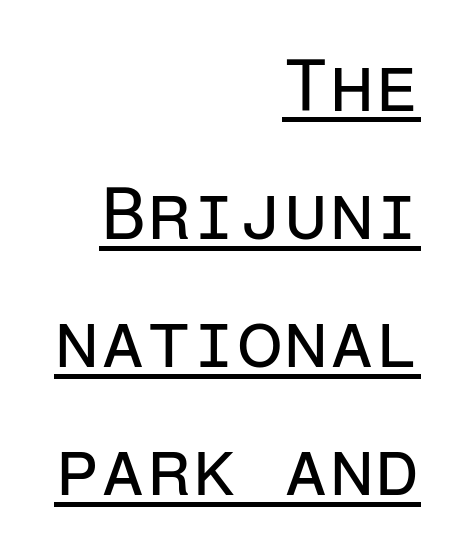
Q: Is the text bold? A: No.
Q: Is the text italic (slanted)? A: No, it is upright.
Q: Is the typeface a serif or a sans-serif typeface? A: Sans-serif.
Q: Is the text underlined? A: Yes.
Q: How is the paragraph aligned? A: Right-aligned.
Q: Is the spacing between letters normal or unusually wide? A: Normal.
Q: Width (condensed, normal, or wide)? A: Normal.
Q: Stroke contrast? A: Low.
Q: x-height? A: Medium.
Q: Monospaced? A: Yes.
